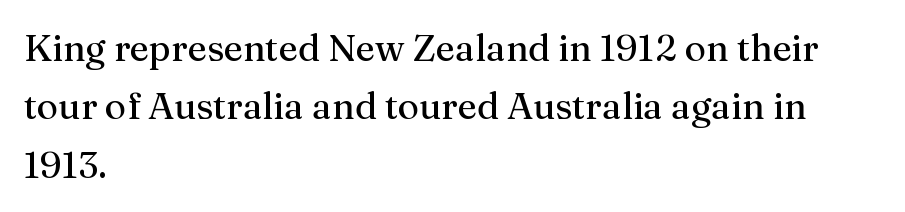
This sample has the flowing, uneven cadence of proportional lettering. Line beginnings align vertically; line endings do not. This is serif lettering, the kind often seen in printed books. The baseline area is clear. Vertically, the passage feels balanced, rows spaced as you'd expect.
